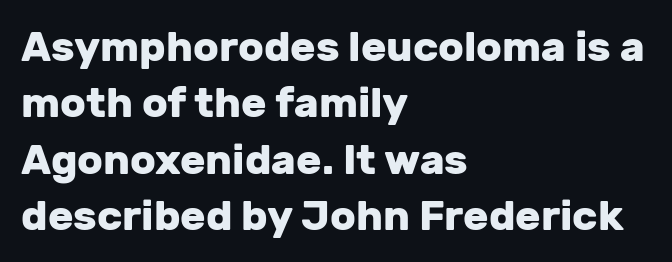
The image shows 42 px heavy sans-serif type, upright; set left-aligned, normal line spacing (1.34x), normal letter spacing, not underlined; low stroke contrast and a medium x-height.
